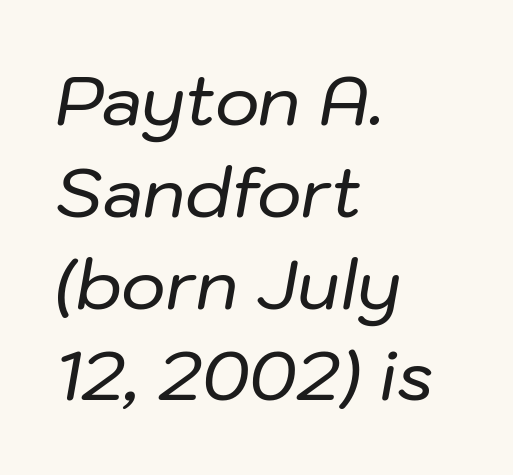
The image shows 68 px text type, italic (leaning right); set left-aligned, normal line spacing (1.35x), normal letter spacing, not underlined; low stroke contrast and a medium x-height.
